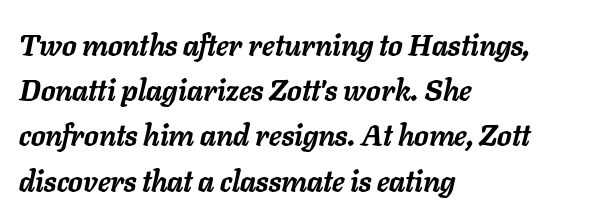
The image shows 29 px semibold type, italic (leaning right); set left-aligned, normal line spacing (1.56x), normal letter spacing, not underlined; low stroke contrast and a medium x-height.
